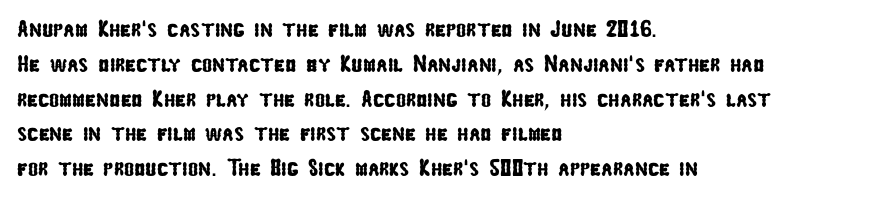
The image shows 24 px text type; set left-aligned, normal line spacing (1.45x), normal letter spacing, not underlined.
